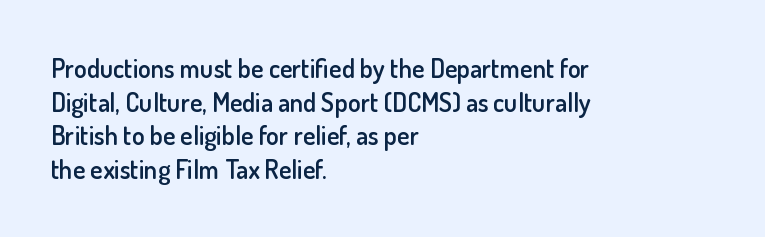
The image shows 26 px text type, upright; set left-aligned, normal line spacing (1.29x), normal letter spacing, not underlined.
